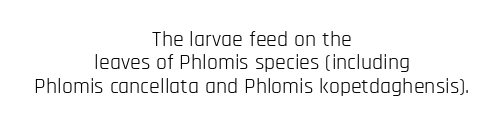
{"italic": "no", "bold": "no", "underline": "no", "align": "center", "line_spacing": "tight", "line_spacing_ratio": 1.06, "letter_spacing": "normal", "letter_spacing_em": 0.0, "glyph_px": 22}
